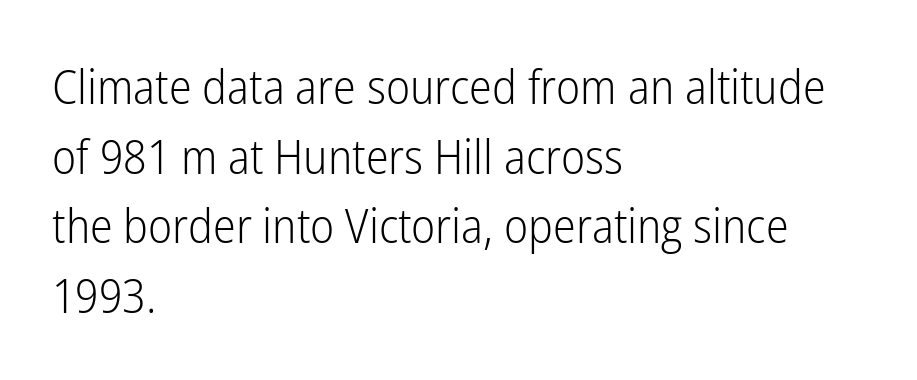
The image shows 48 px light, condensed sans-serif type, upright; set left-aligned, normal line spacing (1.45x), normal letter spacing, not underlined; low stroke contrast and a medium x-height.
